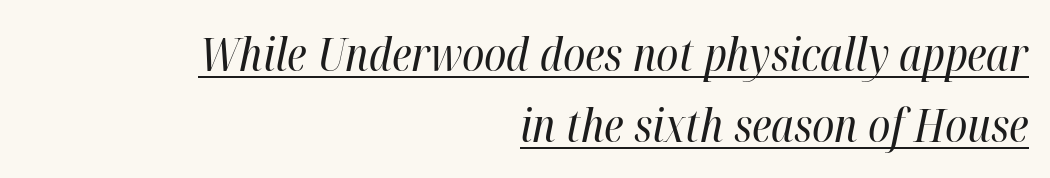
Look at the tracking — it's just the regular setting, nothing added. Leftover space on each line is placed entirely before the opening word. The face used here has a pronounced slope to its letters. Underlining? Definitely there. Bold? No — there's no thickening of the strokes. Varying glyph widths throughout — classic text-font behaviour.
